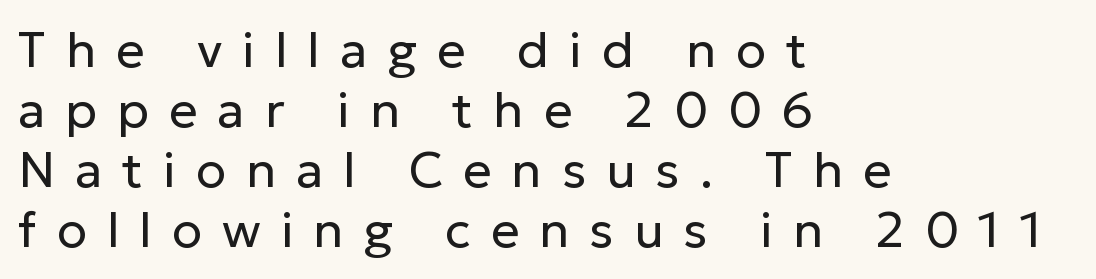
The image shows 50 px regular-weight sans-serif type, upright; set left-aligned, line spacing 1.2x, unusually wide letter spacing (+0.4 em), not underlined; low stroke contrast and a medium x-height.
